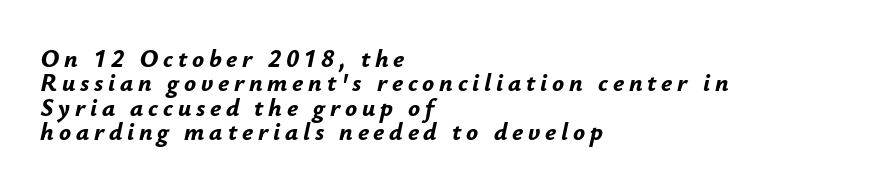
Q: Is the text bold? A: Yes.
Q: Is the text italic (slanted)? A: Yes, it leans right by about 12 degrees.
Q: Is the text underlined? A: No.
Q: How is the paragraph aligned? A: Left-aligned.
Q: Is the spacing between lines tight, normal or loose? A: Tight.
